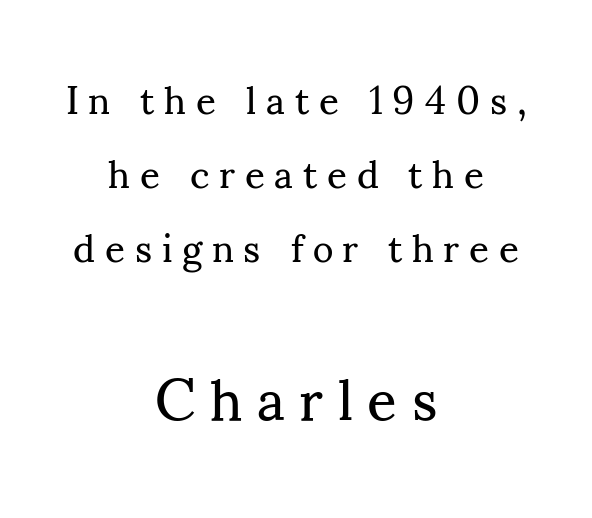
{"serif": "yes", "italic": "no", "bold": "no", "weight": "regular", "width": "normal", "stroke_contrast": "medium", "x_height": "small", "monospaced": "no", "underline": "no", "align": "center", "line_spacing": "loose", "line_spacing_ratio": 1.9, "letter_spacing": "wide", "letter_spacing_em": 0.25, "larger_block": "second", "size_ratio": 1.49, "glyph_px": 58}
